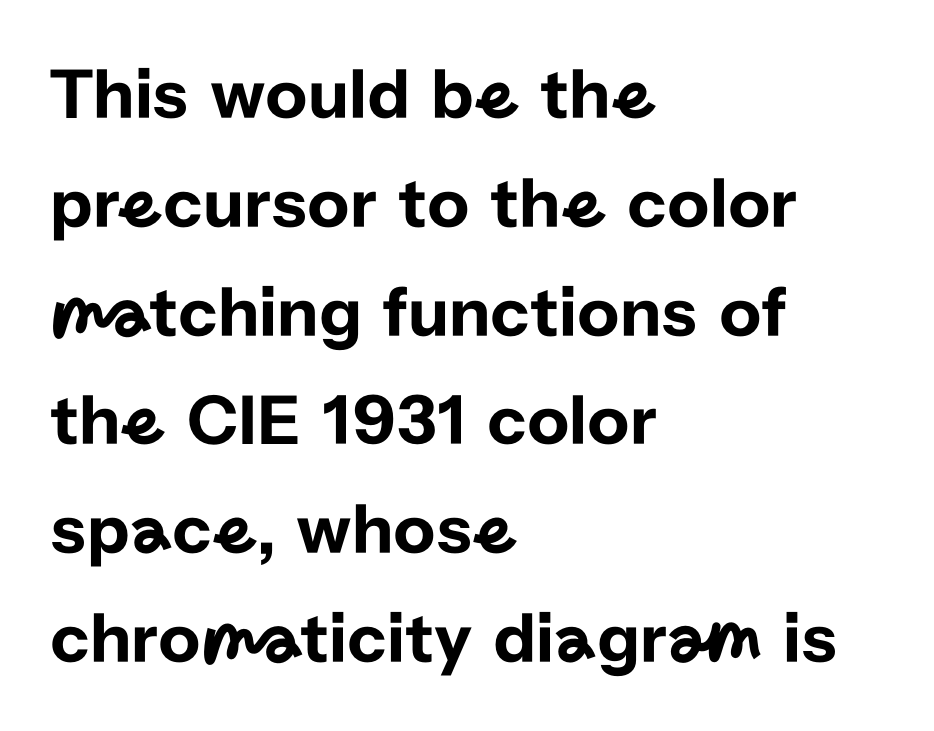
Q: Is the text italic (slanted)? A: No, it is upright.
Q: Is the typeface a serif or a sans-serif typeface? A: Sans-serif.
Q: Is the text underlined? A: No.
Q: How is the paragraph aligned? A: Left-aligned.
Q: Is the spacing between letters normal or unusually wide? A: Normal.
Q: Is the spacing between lines tight, normal or loose? A: Normal.
Q: Width (condensed, normal, or wide)? A: Normal.
Q: Stroke contrast? A: Low.
Q: x-height? A: Medium.
Q: Monospaced? A: No.
